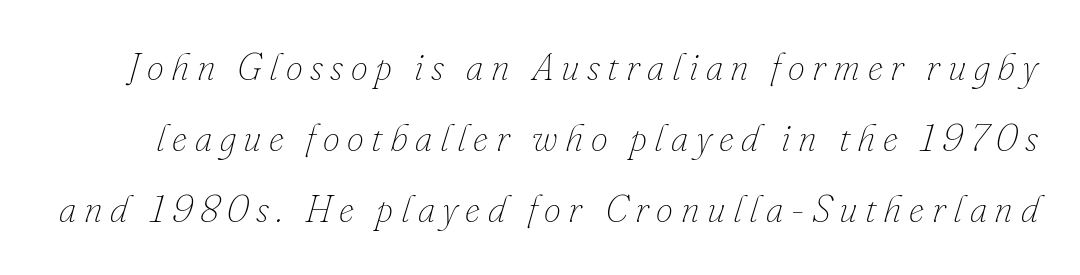
The image shows 38 px thin type, italic (leaning right); set line spacing 1.87x, unusually wide letter spacing (+0.2 em), not underlined; low stroke contrast and a small x-height.
